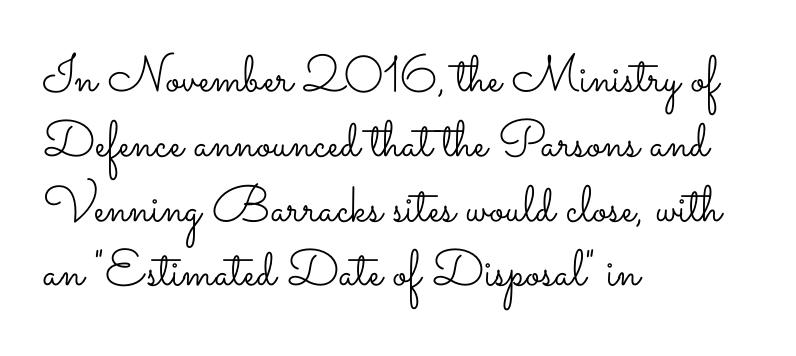
The image shows 51 px light, wide type; set left-aligned, normal line spacing (1.27x), normal letter spacing, not underlined; low stroke contrast and a small x-height.
